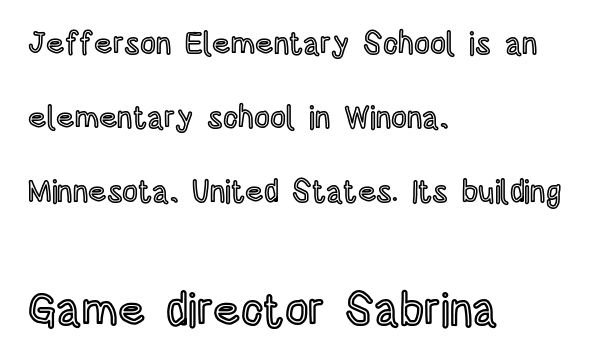
The image shows 46 px condensed type, upright; set left-aligned, loose line spacing (2.39x), normal letter spacing, not underlined; the second (bottom) block is 1.48x larger; a large x-height.
